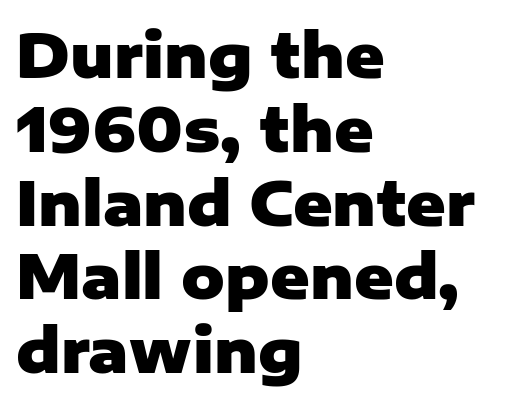
The image shows 60 px heavy sans-serif type, upright; set left-aligned, line spacing 1.23x, normal letter spacing, not underlined; low stroke contrast and a medium x-height.
